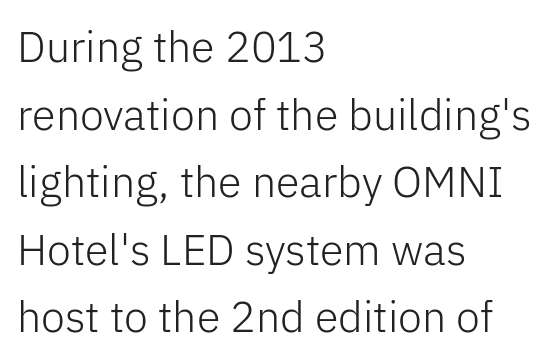
A light-to-regular cut is what we see here. Each new line begins a customary step beneath the previous one. No italicization has been applied; the sample stays upright. Leftover space on each line is placed entirely after the last word. The font family rendered here belongs to the sans-serif group.
